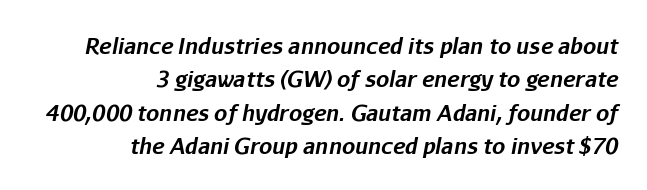
The rendering anchors every line to the right-hand side. If you drew a line through each stem, it would be angled. In terms of leading, this rendering sits right in the middle. Plain, unruled lines of type. Honestly, the letter spacing is just normal — you wouldn't notice it.
